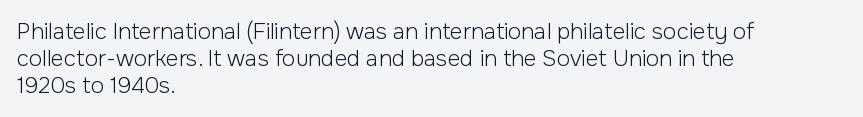
Honestly, the letter spacing is just normal — you wouldn't notice it. A student would call this left alignment; a typographer would say flush left, rag right. The font sits on the lighter half of the weight spectrum, regular included. Just letters on the line, the space beneath them empty.
